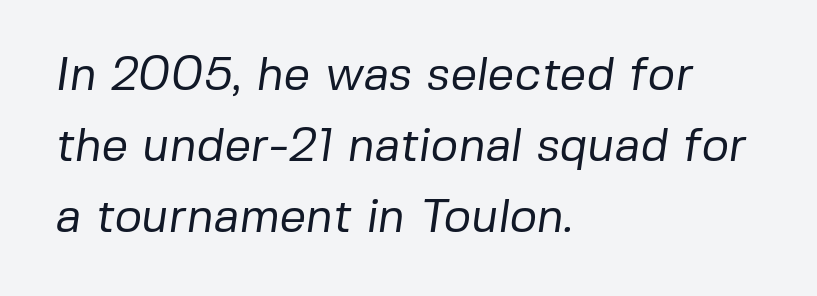
The image shows 47 px regular-weight sans-serif type; set left-aligned, normal line spacing (1.51x), normal letter spacing, not underlined; low stroke contrast and a medium x-height.
